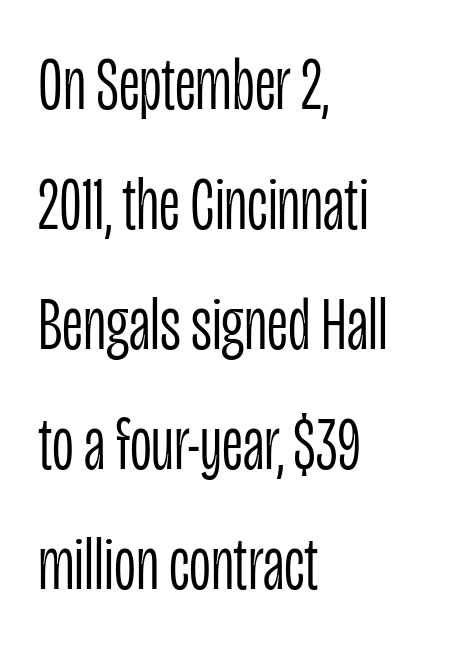
{"serif": "no", "italic": "no", "bold": "no", "weight": "light", "width": "condensed", "stroke_contrast": "low", "x_height": "large", "monospaced": "no", "underline": "no", "align": "left", "line_spacing": "normal", "line_spacing_ratio": 1.58, "letter_spacing": "normal", "letter_spacing_em": 0.0, "glyph_px": 76}
